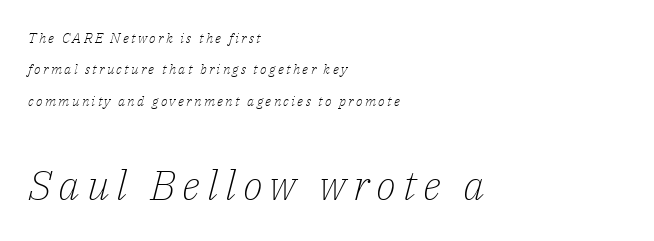
{"serif": "yes", "italic": "yes", "lean": "right", "slant_degrees": 14, "bold": "no", "weight": "light", "width": "normal", "stroke_contrast": "low", "x_height": "medium", "monospaced": "no", "underline": "no", "align": "left", "line_spacing": "loose", "line_spacing_ratio": 2.25, "larger_block": "second", "size_ratio": 3.0, "glyph_px": 42}
